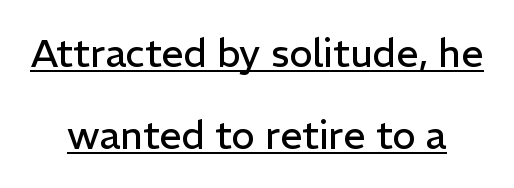
The image shows 39 px regular-weight sans-serif type, upright; set loose line spacing (2.09x), normal letter spacing, underlined; low stroke contrast and a medium x-height.
